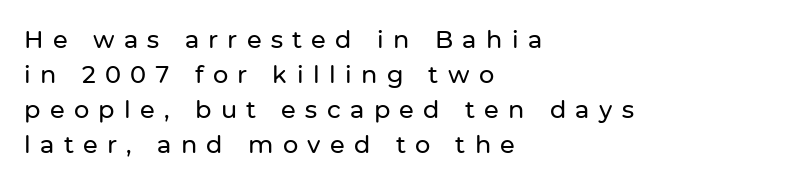
Summary of vertical rhythm: regular, with standard interline spacing. This sample uses an upright cut, with every glyph sitting square on the baseline. Nobody drew a line under any word here. Each line starts at the same left margin while the right side varies.
